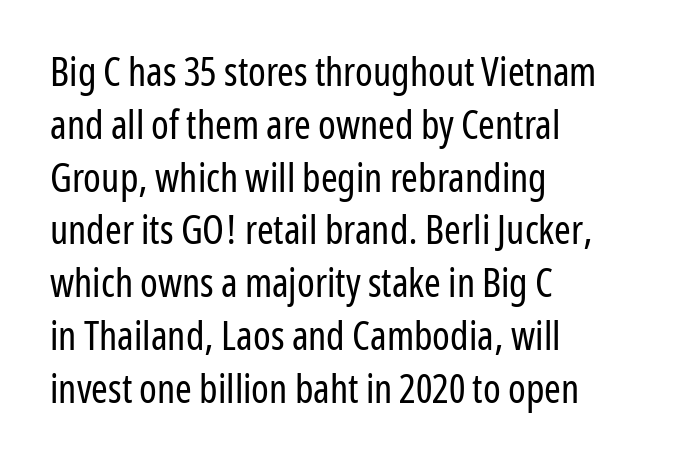
The image shows 40 px regular-weight, condensed sans-serif type, upright; set left-aligned, normal line spacing (1.32x), normal letter spacing, not underlined; low stroke contrast and a medium x-height.
